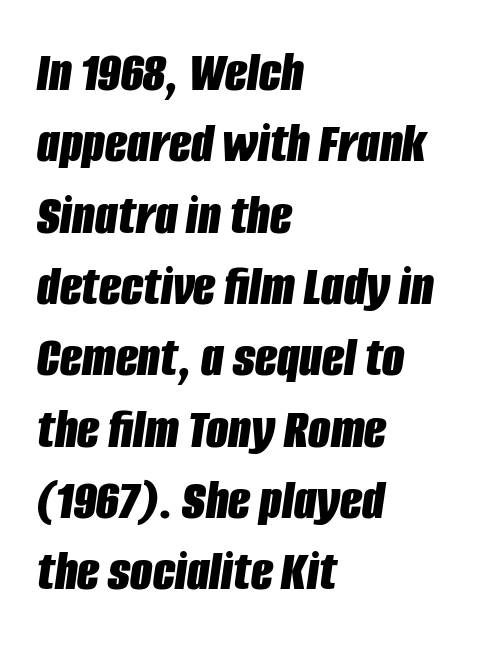
Q: Is the text bold? A: Yes.
Q: Is the text italic (slanted)? A: Yes, it leans right by about 8 degrees.
Q: Is the text underlined? A: No.
Q: How is the paragraph aligned? A: Left-aligned.
Q: Is the spacing between letters normal or unusually wide? A: Normal.
Q: Width (condensed, normal, or wide)? A: Condensed.
Q: Stroke contrast? A: Low.
Q: x-height? A: Large.
Q: Monospaced? A: No.
